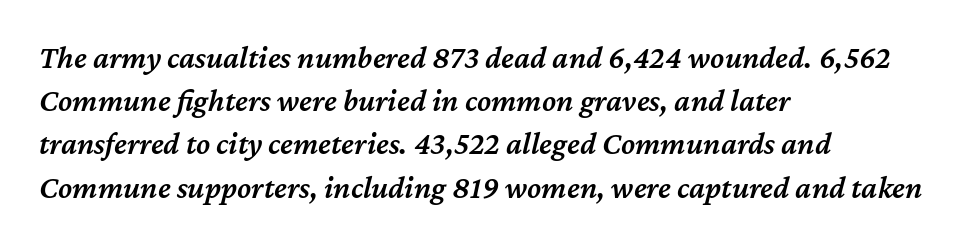
The image shows 32 px semibold type, italic (leaning right); set left-aligned, normal line spacing (1.35x), normal letter spacing, not underlined; medium stroke contrast and a medium x-height.
